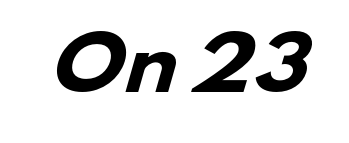
{"serif": "no", "bold": "yes", "weight": "heavy", "width": "wide", "stroke_contrast": "low", "x_height": "small", "monospaced": "no", "underline": "no", "letter_spacing": "normal", "letter_spacing_em": 0.0, "glyph_px": 72}
